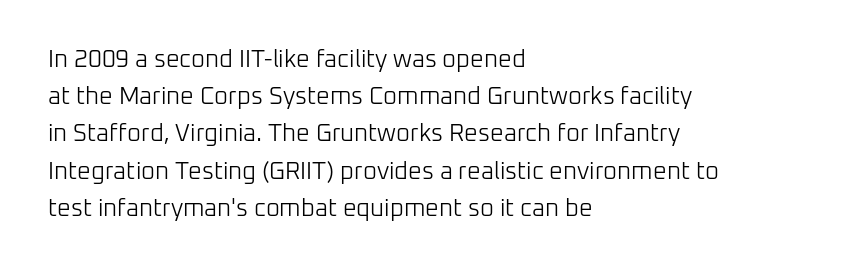
The image shows 24 px text type, upright; set left-aligned, normal line spacing (1.55x), normal letter spacing, not underlined.
